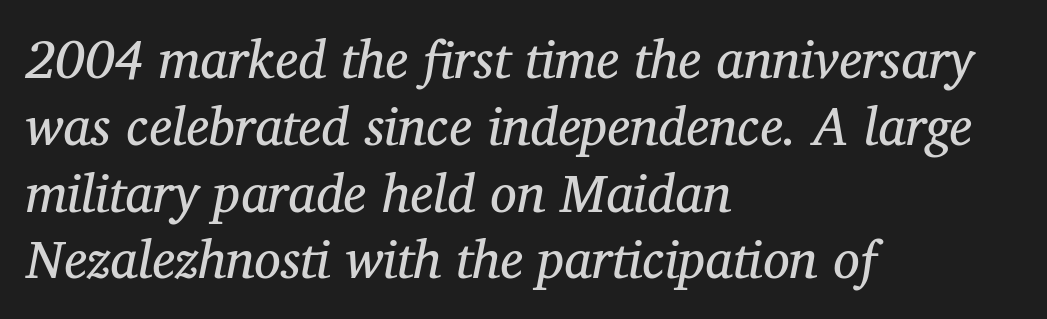
{"serif": "yes", "italic": "yes", "lean": "right", "slant_degrees": 12, "bold": "no", "weight": "regular", "width": "normal", "stroke_contrast": "medium", "x_height": "medium", "monospaced": "no", "underline": "no", "align": "left", "line_spacing": "normal", "line_spacing_ratio": 1.26, "letter_spacing": "normal", "letter_spacing_em": 0.0, "glyph_px": 53}
